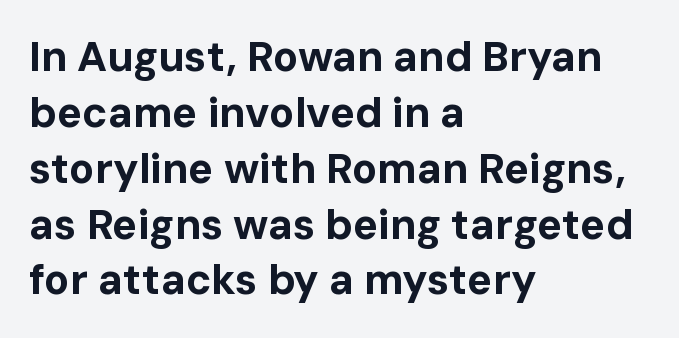
The image shows 42 px bold sans-serif type, upright; set left-aligned, normal line spacing (1.33x), normal letter spacing, not underlined; low stroke contrast and a medium x-height.
